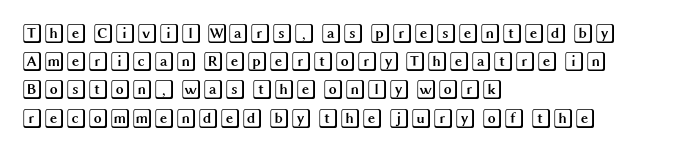
{"italic": "no", "underline": "no", "align": "left", "line_spacing": "normal", "line_spacing_ratio": 1.41, "letter_spacing": "normal", "letter_spacing_em": 0.0, "glyph_px": 20}
